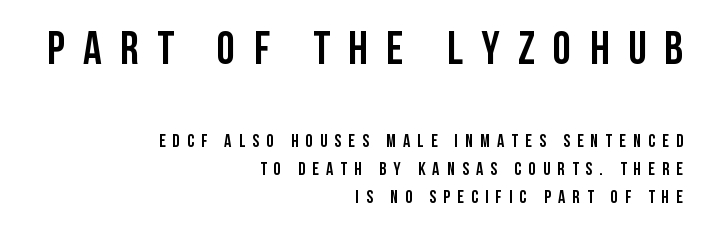
The image shows 46 px condensed sans-serif type, upright; set right-aligned, normal line spacing (1.55x), unusually wide letter spacing (+0.4 em), not underlined; the first (top) block is 2.56x larger; low stroke contrast and a large x-height.
